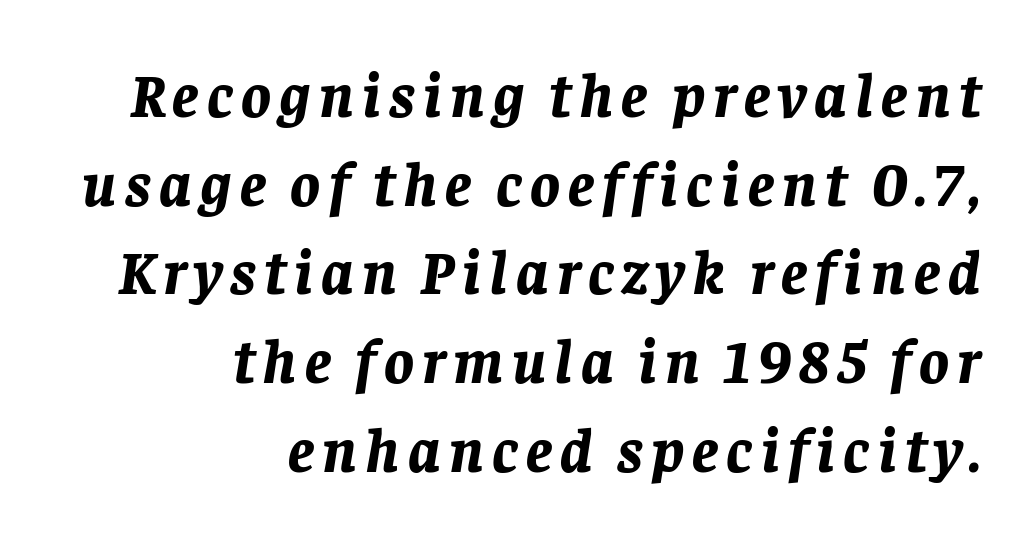
{"italic": "yes", "lean": "right", "slant_degrees": 8, "bold": "yes", "weight": "bold", "width": "normal", "stroke_contrast": "low", "x_height": "large", "monospaced": "no", "underline": "no", "align": "right", "line_spacing": "normal", "line_spacing_ratio": 1.43, "glyph_px": 62}
